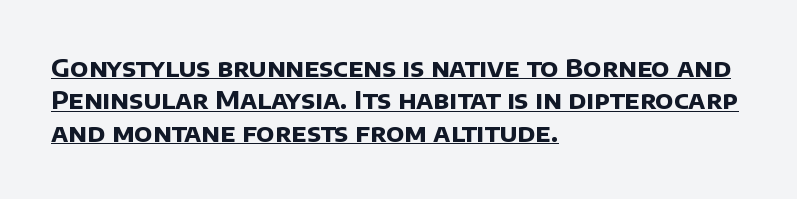
Q: Is the text bold? A: Yes.
Q: Is the text underlined? A: Yes.
Q: How is the paragraph aligned? A: Left-aligned.
Q: Is the spacing between letters normal or unusually wide? A: Normal.
Q: Is the spacing between lines tight, normal or loose? A: Normal.
